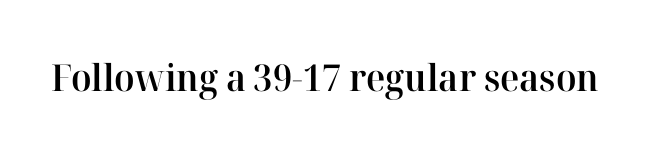
Each word holds together tightly as a unit, with standard inter-letter gaps. When letters stand straight like this, we call the style roman or upright. This sample has the flowing, uneven cadence of proportional lettering. Note: serifs present on the glyphs.
